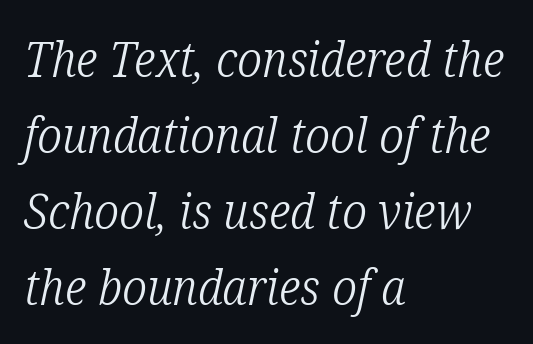
The image shows 49 px light, condensed serif type, italic (leaning right); set left-aligned, normal line spacing (1.55x), normal letter spacing, not underlined; low stroke contrast and a medium x-height.
